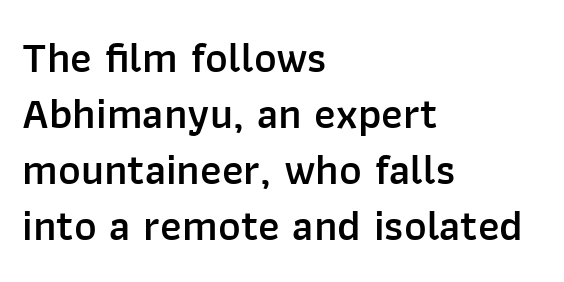
{"serif": "no", "italic": "no", "bold": "semi", "weight": "semibold", "width": "normal", "stroke_contrast": "low", "x_height": "medium", "monospaced": "no", "underline": "no", "align": "left", "line_spacing": "normal", "line_spacing_ratio": 1.3, "letter_spacing": "normal", "letter_spacing_em": 0.0, "glyph_px": 43}
